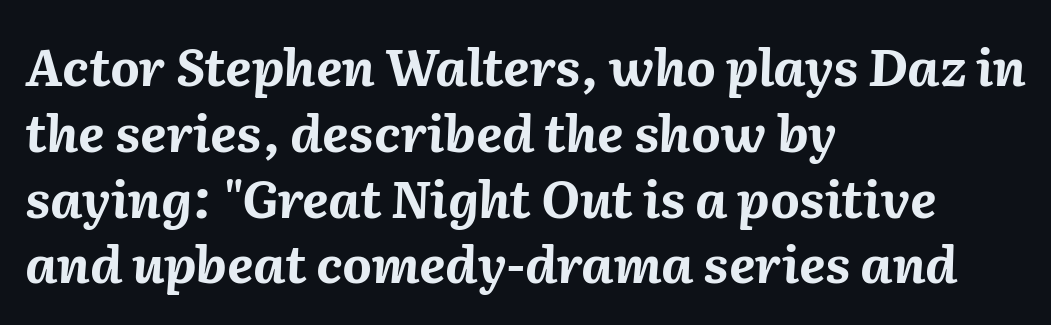
Honestly, the letter spacing is just normal — you wouldn't notice it. Slant detected: the letters are inclined. A typesetter would call this proportional, since set widths differ per character. Horizontally, the lines are justified to the leading edge only. Stroke thickness is high; the sample reads as a true bold.
